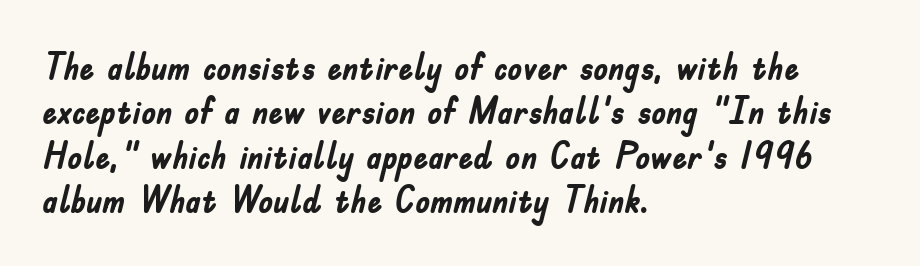
Tracking value appears to be zero — textbook default spacing. Looks like regular typesetting: each glyph gets only the width it needs. The designer went with a sans here, leaving each stem footless.
